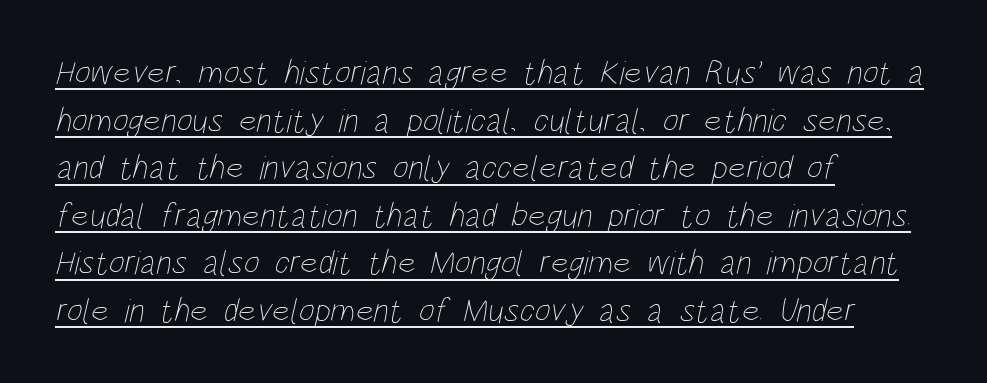
The image shows 34 px thin, condensed type; set left-aligned, normal line spacing (1.4x), normal letter spacing, underlined; low stroke contrast and a large x-height.
